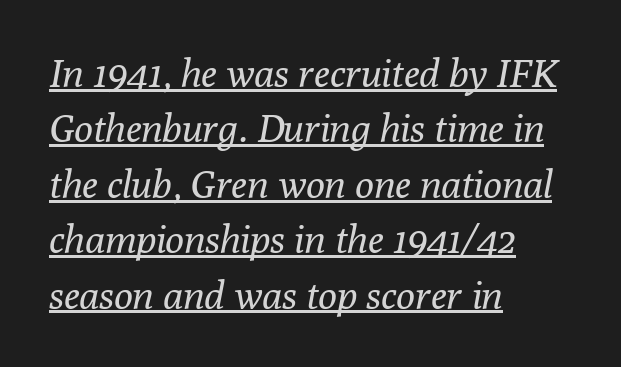
Horizontal bands of white between lines are of average thickness. Varying glyph widths throughout — classic text-font behaviour. This rendering leaves character spacing at its baseline value. The face used here has a pronounced slope to its letters. The letters look calm and open, with moderate or lighter stems.
